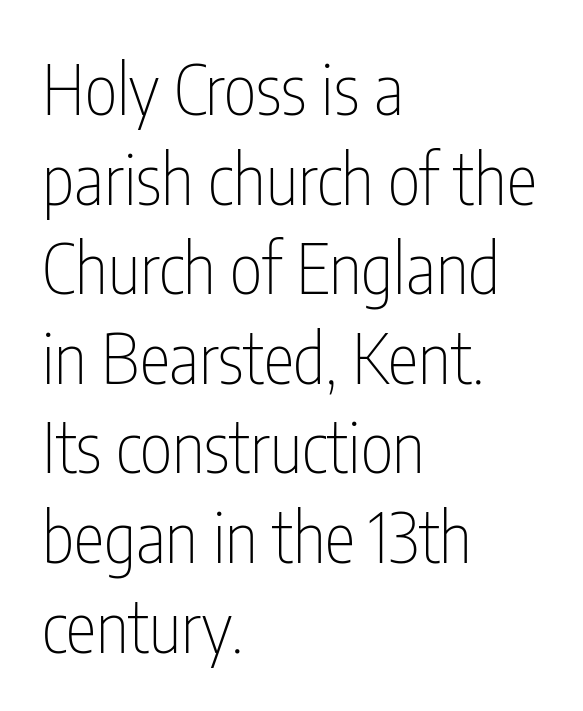
{"serif": "no", "italic": "no", "bold": "no", "weight": "thin", "width": "condensed", "stroke_contrast": "low", "x_height": "medium", "monospaced": "no", "underline": "no", "align": "left", "line_spacing": "normal", "line_spacing_ratio": 1.28, "letter_spacing": "normal", "letter_spacing_em": 0.0, "glyph_px": 70}
